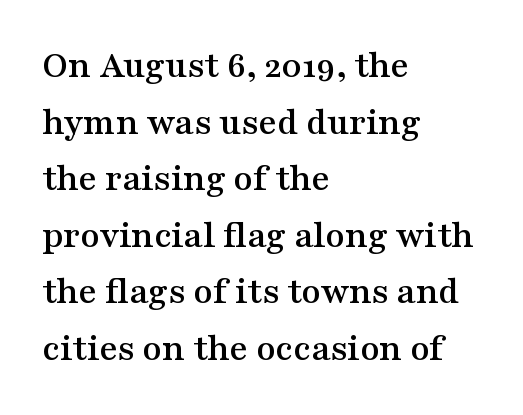
{"serif": "yes", "italic": "no", "width": "wide", "stroke_contrast": "medium", "x_height": "medium", "monospaced": "no", "underline": "no", "align": "left", "line_spacing": "normal", "line_spacing_ratio": 1.45, "letter_spacing": "normal", "letter_spacing_em": 0.0, "glyph_px": 39}
